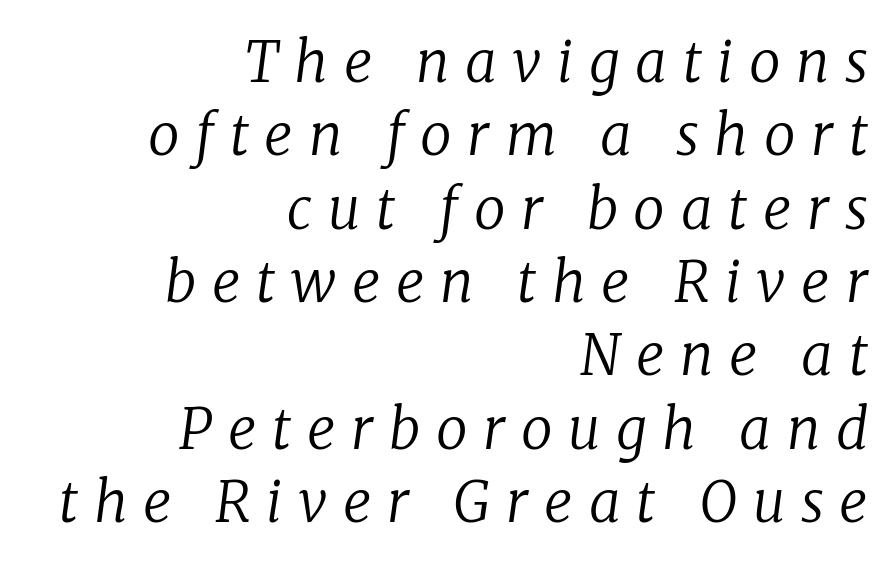
Caption: multi-line text, flush right, ragged left. The characters are drawn with everyday or finer stroke widths. Summary of vertical rhythm: regular, with standard interline spacing. Spacing between characters has been opened up far beyond the box default. The letters advance in unequal steps, a hallmark of proportional type.
